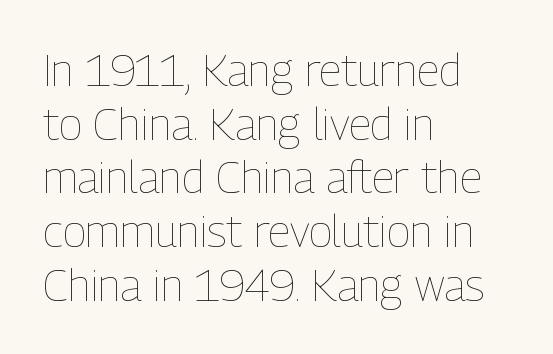
The image shows 44 px thin, condensed type, upright; set left-aligned, line spacing 1.22x, normal letter spacing, not underlined; low stroke contrast and a medium x-height.
